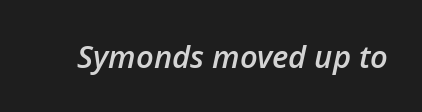
When letters slant like this, we call the style italic. Is the type bold? Partly — it's a semibold, heavier than regular but not fully bold. These lines keep a tight, regular rhythm from letter to letter. Quick note: underline off.
